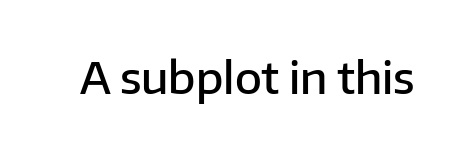
The image shows 44 px semibold sans-serif type, upright; set normal letter spacing, not underlined; low stroke contrast and a medium x-height.
